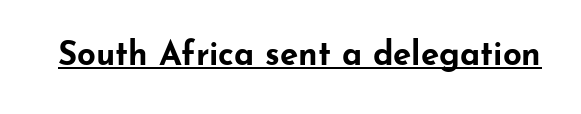
Q: Is the text bold? A: Yes.
Q: Is the text italic (slanted)? A: No, it is upright.
Q: Is the typeface a serif or a sans-serif typeface? A: Sans-serif.
Q: Is the text underlined? A: Yes.
Q: Is the spacing between letters normal or unusually wide? A: Normal.
Q: Width (condensed, normal, or wide)? A: Wide.
Q: Stroke contrast? A: Low.
Q: x-height? A: Small.
Q: Monospaced? A: No.
